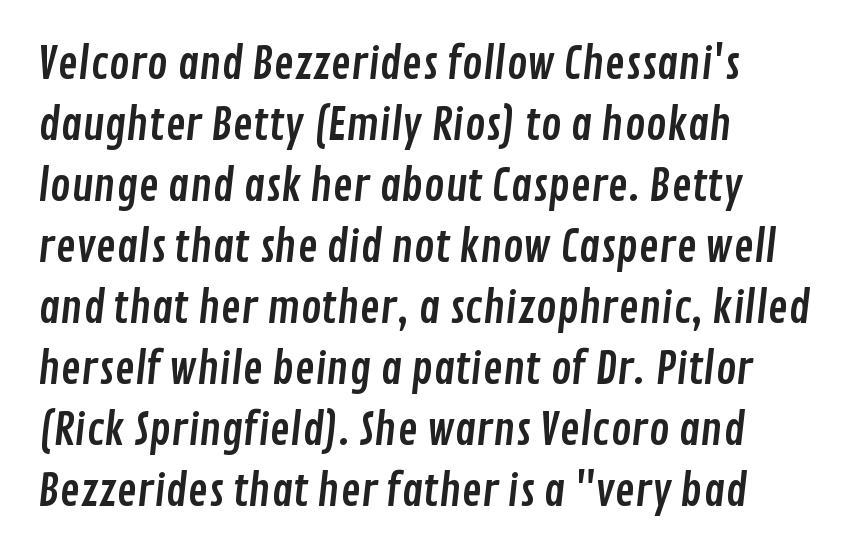
Q: Is the typeface a serif or a sans-serif typeface? A: Sans-serif.
Q: Is the text underlined? A: No.
Q: How is the paragraph aligned? A: Left-aligned.
Q: Is the spacing between letters normal or unusually wide? A: Normal.
Q: Is the spacing between lines tight, normal or loose? A: Normal.
Q: Width (condensed, normal, or wide)? A: Condensed.
Q: Stroke contrast? A: Low.
Q: x-height? A: Medium.
Q: Monospaced? A: No.
